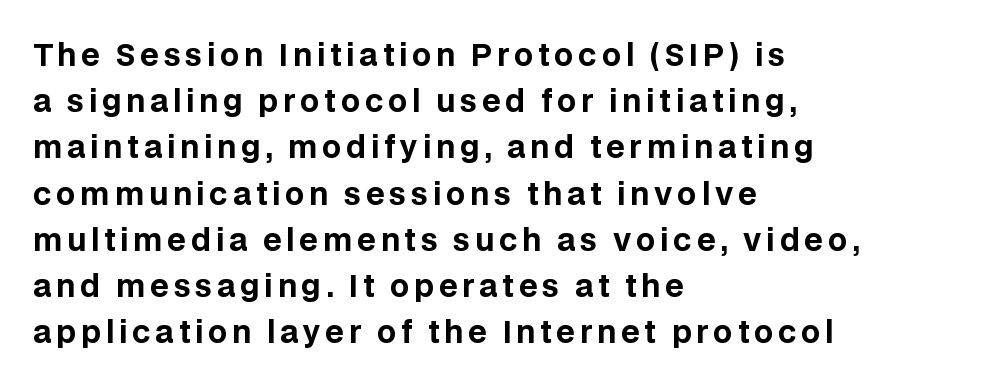
{"serif": "no", "italic": "no", "bold": "yes", "weight": "bold", "width": "normal", "stroke_contrast": "low", "x_height": "large", "monospaced": "no", "underline": "no", "align": "left", "line_spacing": "normal", "line_spacing_ratio": 1.54, "glyph_px": 30}
